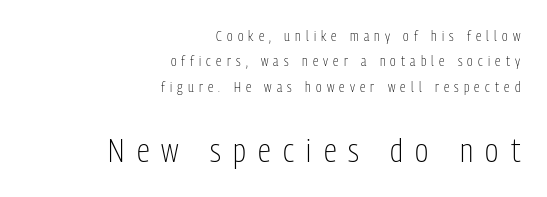
The image shows 33 px light, condensed sans-serif type, upright; set right-aligned, line spacing 1.82x, unusually wide letter spacing (+0.37 em), not underlined; the second (bottom) block is 2.36x larger; low stroke contrast and a medium x-height.
